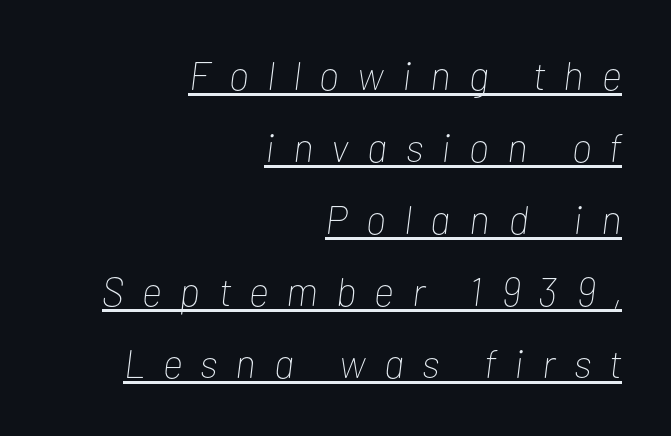
{"italic": "yes", "lean": "right", "slant_degrees": 7, "bold": "no", "weight": "thin", "width": "condensed", "stroke_contrast": "low", "x_height": "medium", "monospaced": "no", "underline": "yes", "align": "right", "line_spacing_ratio": 1.8, "letter_spacing": "wide", "letter_spacing_em": 0.46, "glyph_px": 40}
